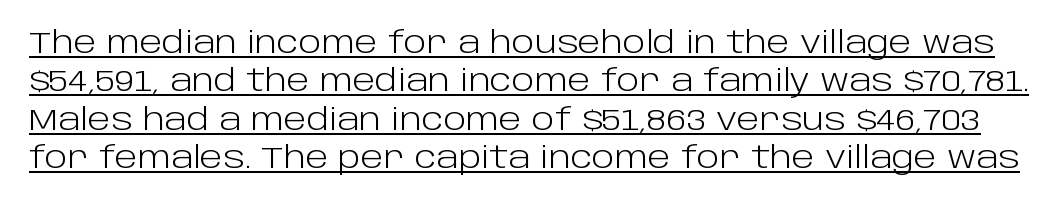
The image shows 30 px light sans-serif type, upright; set normal line spacing (1.28x), normal letter spacing, underlined; low stroke contrast and a large x-height.
